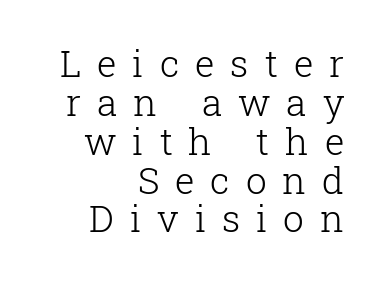
Each row of text sits above clean, open space. Counters stay open thanks to moderate or lighter strokes. Caption: expanded tracking, letters set apart. Vertical strokes here are truly vertical. The face used here is proportionally spaced, like ordinary book or web type.
